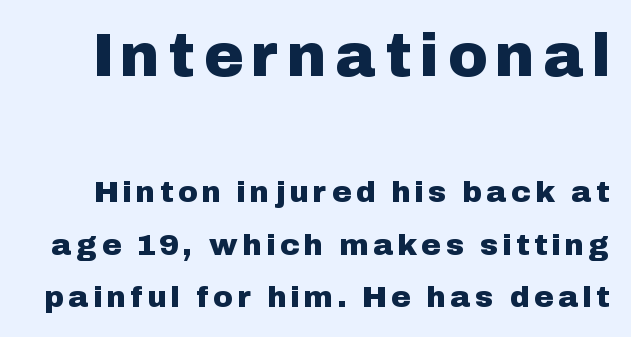
The image shows 60 px sans-serif type, upright; set line spacing 1.74x, unusually wide letter spacing (+0.2 em), not underlined; the first (top) block is 2.0x larger; low stroke contrast and a medium x-height.
